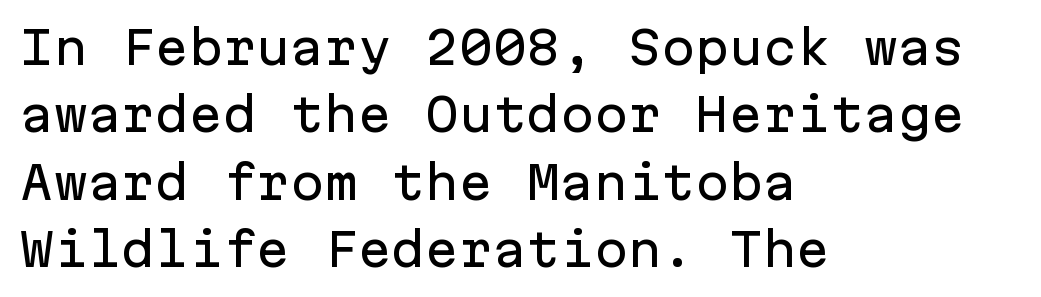
Posture: straight, roman, zero tilt. Observe the absence of serifs on each vertical stroke in this sample. Check under the words: just untouched page. Here the glyphs are tracked normally, forming tight word shapes.
